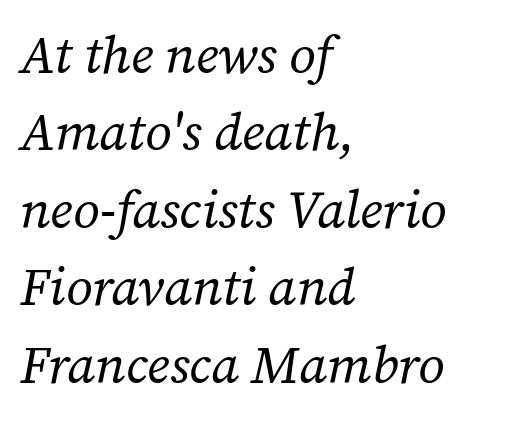
The image shows 52 px regular-weight serif type, italic (leaning right); set left-aligned, normal line spacing (1.49x), normal letter spacing, not underlined; low stroke contrast and a medium x-height.
